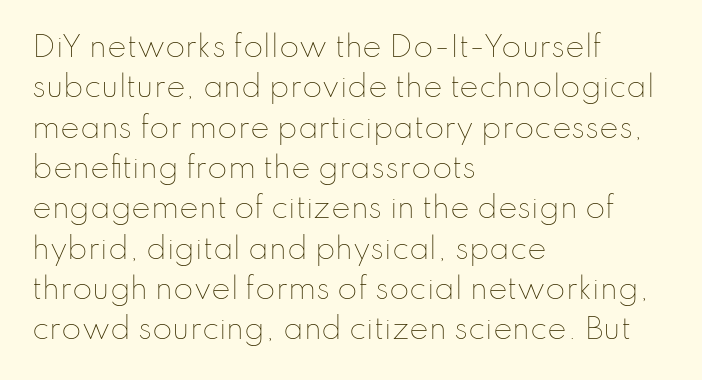
The image shows 29 px thin type, upright; set left-aligned, normal line spacing (1.39x), normal letter spacing, not underlined; low stroke contrast and a small x-height.
